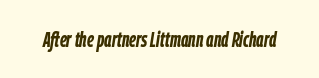
{"italic": "yes", "lean": "right", "slant_degrees": 9, "bold": "yes", "underline": "no", "letter_spacing": "normal", "letter_spacing_em": 0.0, "glyph_px": 21}
